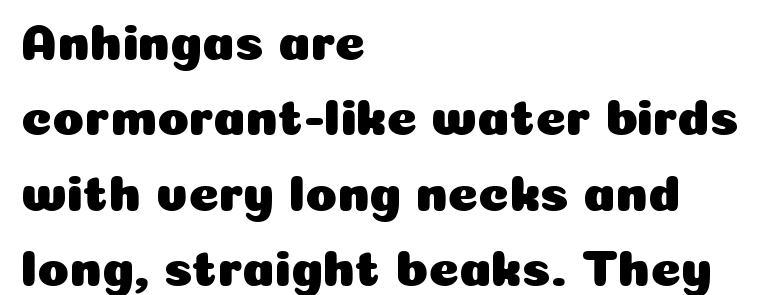
The image shows 52 px sans-serif type, upright; set left-aligned, normal line spacing (1.45x), normal letter spacing, not underlined; low stroke contrast and a medium x-height.
